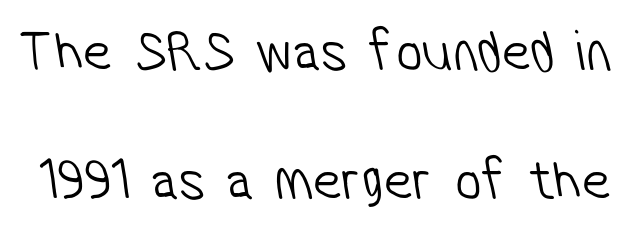
The image shows 59 px light, condensed sans-serif type; set loose line spacing (2.19x), normal letter spacing, not underlined; low stroke contrast and a medium x-height.
